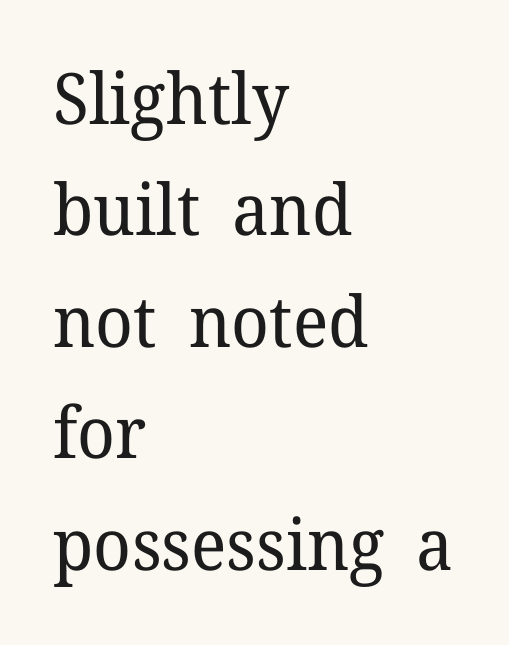
Q: Is the text bold? A: No.
Q: Is the text italic (slanted)? A: No, it is upright.
Q: Is the typeface a serif or a sans-serif typeface? A: Serif.
Q: Is the text underlined? A: No.
Q: How is the paragraph aligned? A: Left-aligned.
Q: Is the spacing between letters normal or unusually wide? A: Normal.
Q: Is the spacing between lines tight, normal or loose? A: Normal.
Q: Width (condensed, normal, or wide)? A: Normal.
Q: Stroke contrast? A: Low.
Q: x-height? A: Medium.
Q: Monospaced? A: No.
